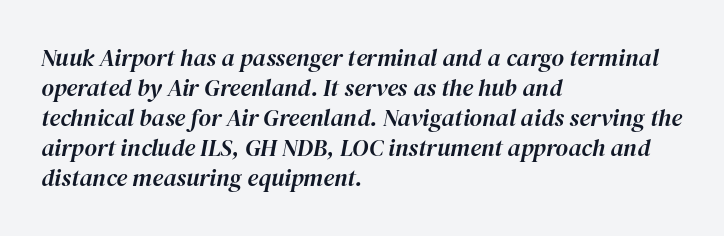
Q: Is the text italic (slanted)? A: Yes, it leans right by about 12 degrees.
Q: Is the text underlined? A: No.
Q: How is the paragraph aligned? A: Left-aligned.
Q: Is the spacing between letters normal or unusually wide? A: Normal.
Q: Is the spacing between lines tight, normal or loose? A: Normal.
